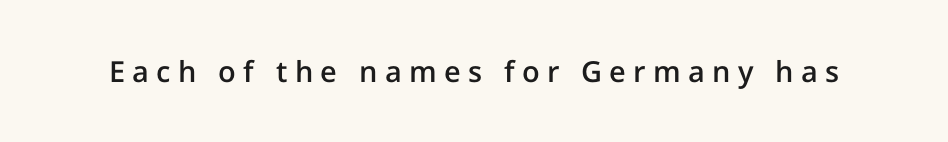
The letters advance in unequal steps, a hallmark of proportional type. You can tell it's not italic because the verticals are truly vertical. A clean baseline with only descenders dipping below it. Each letter's strokes conclude bluntly, with no projecting serifs. Spacing between characters has been opened up far beyond the box default. As a designer I'd log this as weight 600, semibold.
